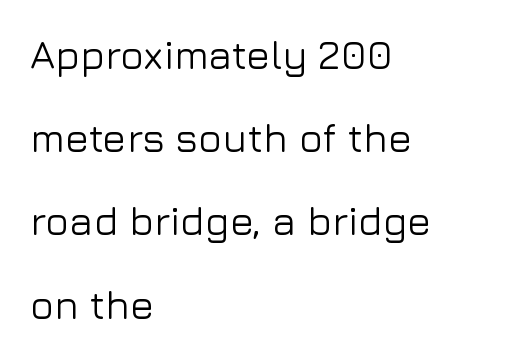
{"serif": "no", "italic": "no", "width": "normal", "stroke_contrast": "low", "x_height": "medium", "monospaced": "no", "underline": "no", "align": "left", "line_spacing": "loose", "line_spacing_ratio": 2.08, "letter_spacing": "normal", "letter_spacing_em": 0.0, "glyph_px": 40}
